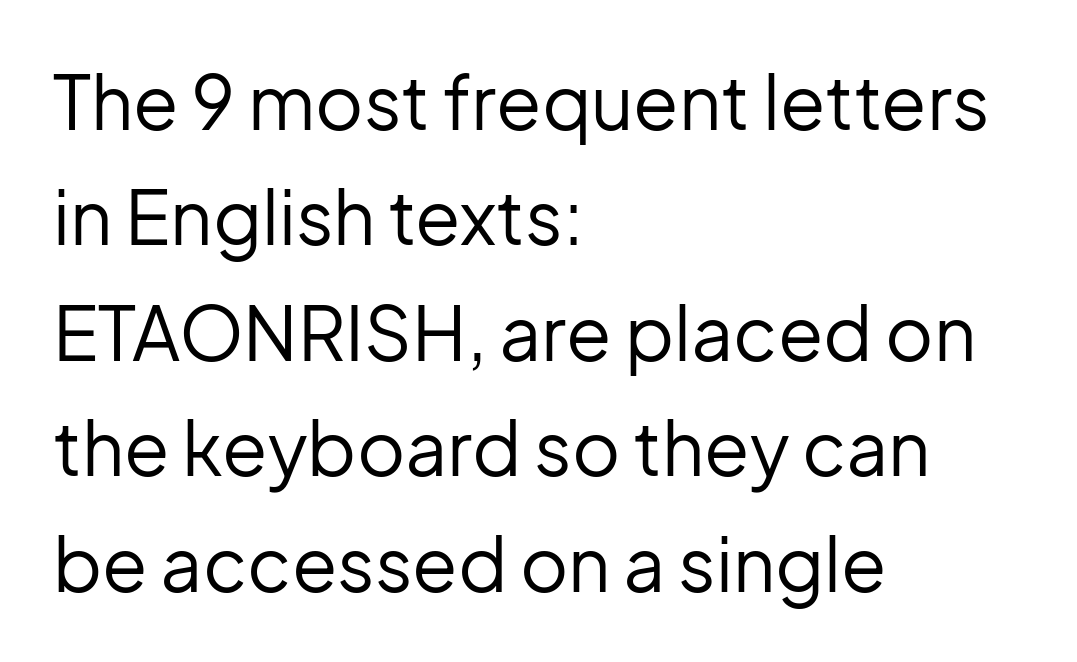
Casual observation: everything's shoved over to the left. The font's upright variant was chosen for this text. A typesetter would call this proportional, since set widths differ per character. Anything drawn beneath the words? Only blank space. The face used here is rendered with its standard letterfit. In terms of leading, this rendering sits right in the middle.
